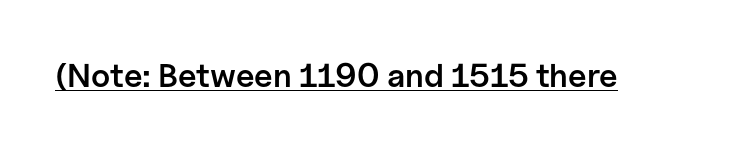
Caption: lettering with a line underneath. Style check: upright. Moderately thickened strokes mark this as semibold type. Do the characters align in a grid? No, the font is proportional. These lines are composed in type without serifs.
